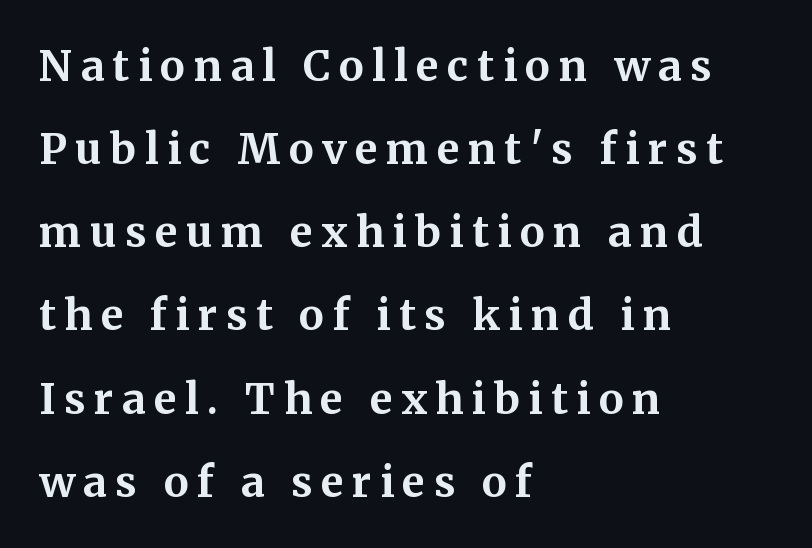
The designer went with a serif here, giving each stem small feet. Spacing verdict: proportional, widths tailored to each character. A bare baseline throughout the passage. Leftover space on each line is placed entirely after the last word. The passage shown stacks its lines with a broad gap.
